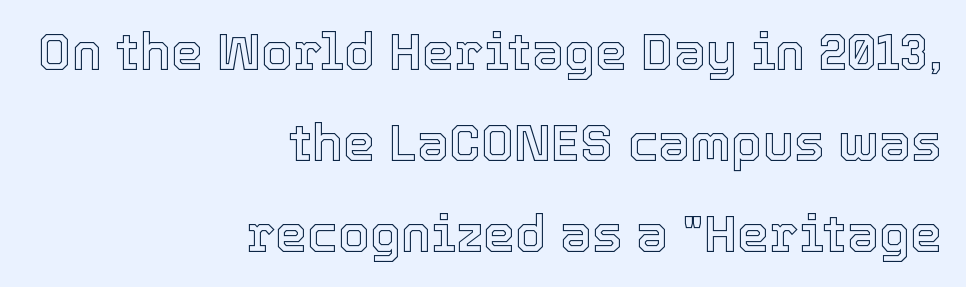
{"italic": "no", "width": "normal", "x_height": "medium", "monospaced": "no", "underline": "no", "align": "right", "line_spacing_ratio": 1.78, "letter_spacing": "normal", "letter_spacing_em": 0.0, "glyph_px": 51}
